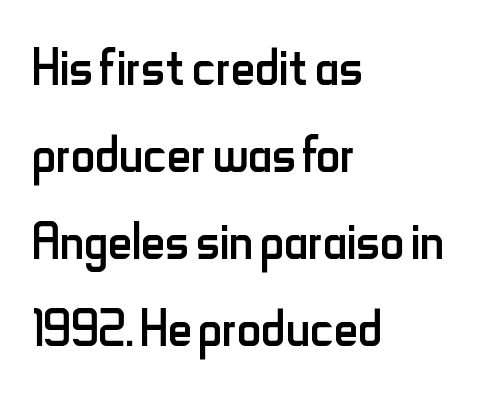
Q: Is the text bold? A: No.
Q: Is the text italic (slanted)? A: No, it is upright.
Q: Is the typeface a serif or a sans-serif typeface? A: Sans-serif.
Q: Is the text underlined? A: No.
Q: How is the paragraph aligned? A: Left-aligned.
Q: Is the spacing between letters normal or unusually wide? A: Normal.
Q: Is the spacing between lines tight, normal or loose? A: Normal.
Q: Width (condensed, normal, or wide)? A: Condensed.
Q: Stroke contrast? A: Low.
Q: x-height? A: Small.
Q: Monospaced? A: No.
